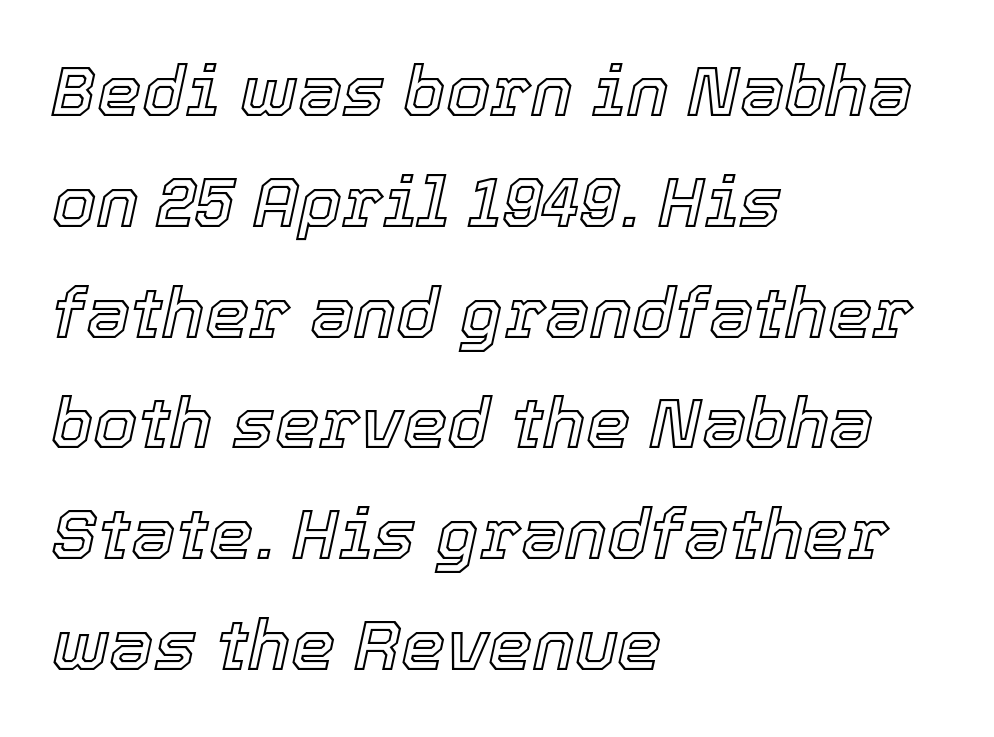
The image shows 71 px text type, italic (leaning right); set left-aligned, normal line spacing (1.56x), normal letter spacing, not underlined; a medium x-height.
